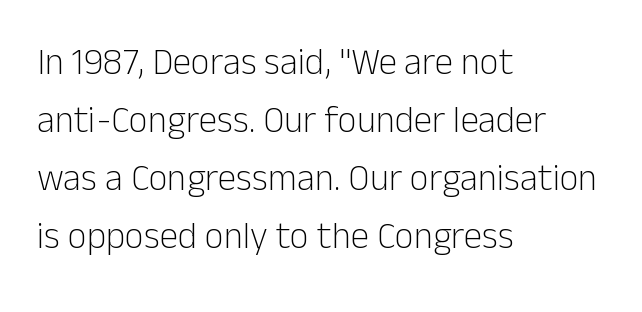
{"serif": "no", "italic": "no", "bold": "no", "weight": "light", "width": "normal", "stroke_contrast": "low", "x_height": "medium", "monospaced": "no", "underline": "no", "align": "left", "line_spacing": "normal", "line_spacing_ratio": 1.57, "letter_spacing": "normal", "letter_spacing_em": 0.0, "glyph_px": 37}
